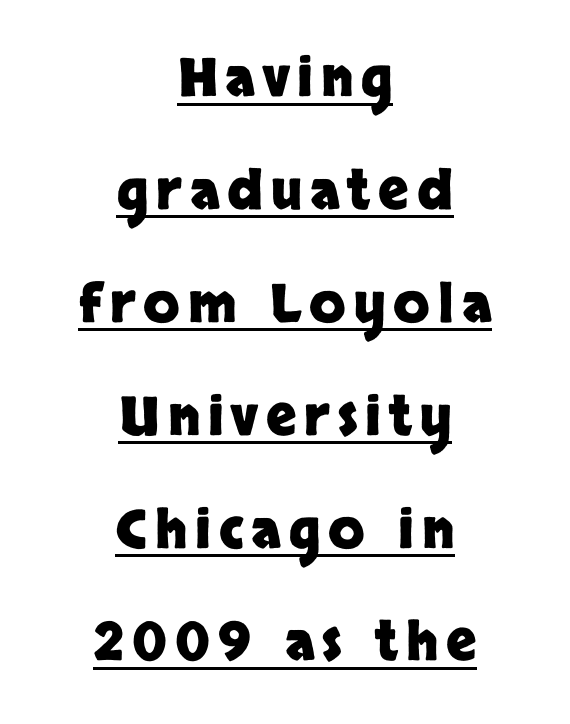
Q: Is the text bold? A: Yes.
Q: Is the text italic (slanted)? A: No, it is upright.
Q: Is the typeface a serif or a sans-serif typeface? A: Sans-serif.
Q: Is the text underlined? A: Yes.
Q: How is the paragraph aligned? A: Centered.
Q: Is the spacing between lines tight, normal or loose? A: Loose.
Q: Width (condensed, normal, or wide)? A: Normal.
Q: Stroke contrast? A: Low.
Q: x-height? A: Large.
Q: Monospaced? A: No.
